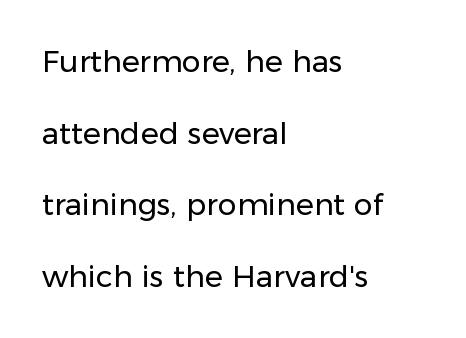
Character widths vary here, with narrow letters taking less room than wide ones. The glyphs in this specimen are sans serif. A classic flush-left, rag-right setting is used for this passage. The type sits square on the baseline with zero lean.
